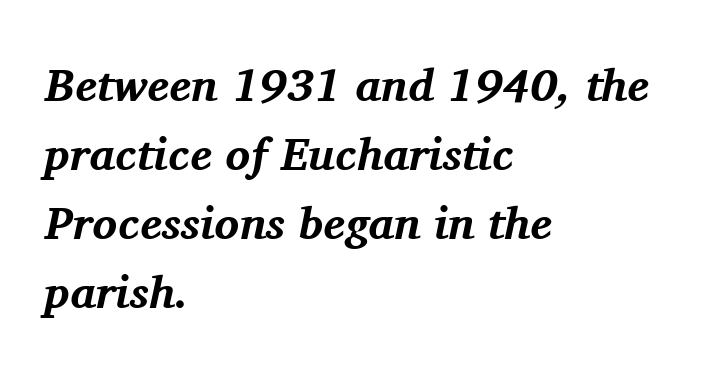
The image shows 46 px bold serif type, italic (leaning right); set left-aligned, normal line spacing (1.5x), normal letter spacing, not underlined; medium stroke contrast and a medium x-height.
